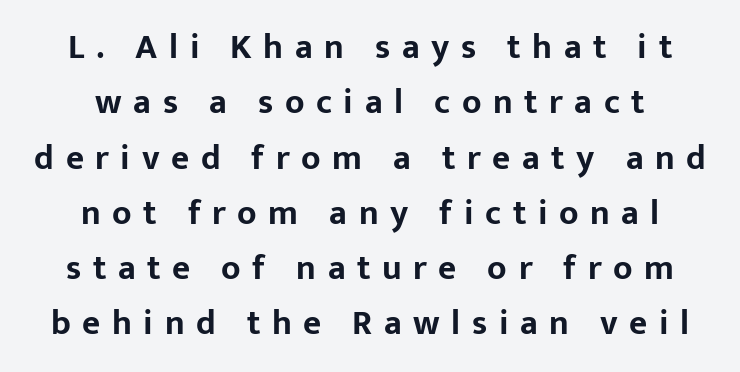
{"serif": "no", "italic": "no", "bold": "yes", "weight": "bold", "width": "normal", "stroke_contrast": "low", "x_height": "medium", "monospaced": "no", "underline": "no", "align": "center", "line_spacing": "normal", "line_spacing_ratio": 1.58, "letter_spacing": "wide", "letter_spacing_em": 0.33, "glyph_px": 35}
